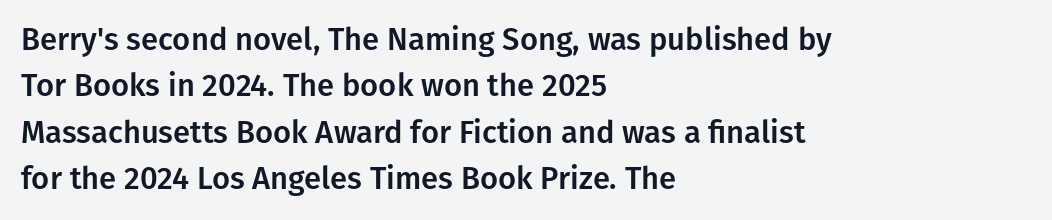
Q: Is the text italic (slanted)? A: No, it is upright.
Q: Is the typeface a serif or a sans-serif typeface? A: Sans-serif.
Q: Is the text underlined? A: No.
Q: How is the paragraph aligned? A: Left-aligned.
Q: Is the spacing between letters normal or unusually wide? A: Normal.
Q: Is the spacing between lines tight, normal or loose? A: Normal.
Q: Width (condensed, normal, or wide)? A: Normal.
Q: Stroke contrast? A: Low.
Q: x-height? A: Medium.
Q: Monospaced? A: No.
